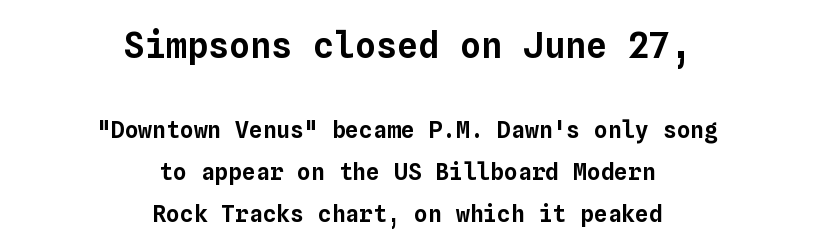
The image shows 35 px text type, upright, monospaced; set centered, line spacing 1.81x, normal letter spacing, not underlined; the first (top) block is 1.52x larger; low stroke contrast and a medium x-height.
